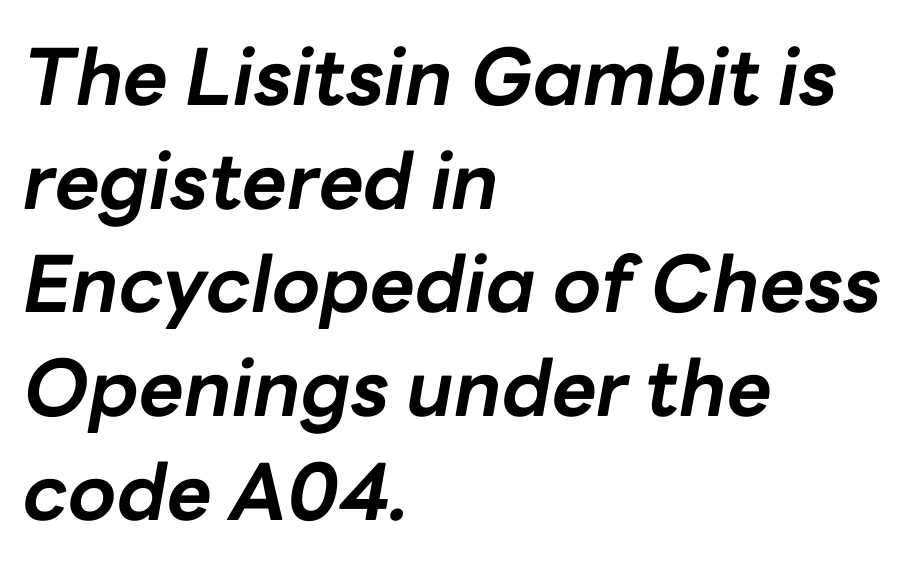
The rows are spaced the way most documents space them. Character widths vary here, with narrow letters taking less room than wide ones. The passage is arranged the way most books set body copy — flush left. What stands out about the letter spacing? Nothing — it is the standard amount. Is the type slanted? Yes — the strokes lean at a clear angle.
